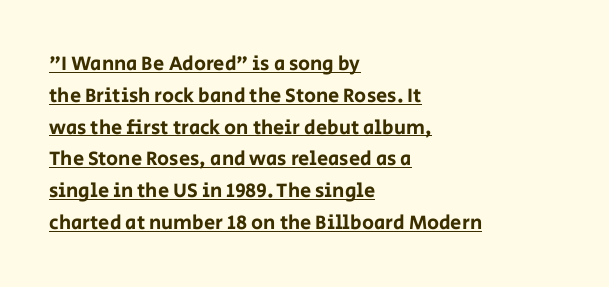
The image shows 20 px text type, upright; set left-aligned, normal line spacing (1.59x), normal letter spacing, underlined.
